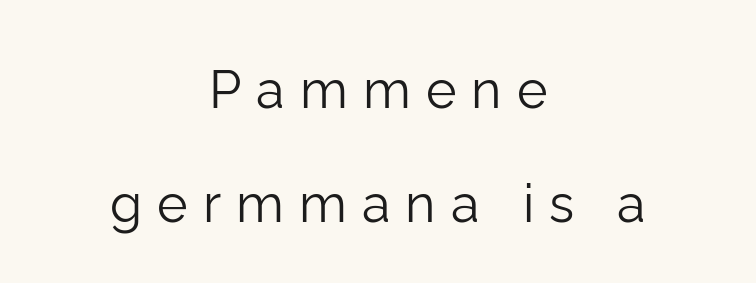
The image shows 52 px light sans-serif type, upright; set centered, loose line spacing (2.19x), unusually wide letter spacing (+0.29 em), not underlined; low stroke contrast and a medium x-height.
